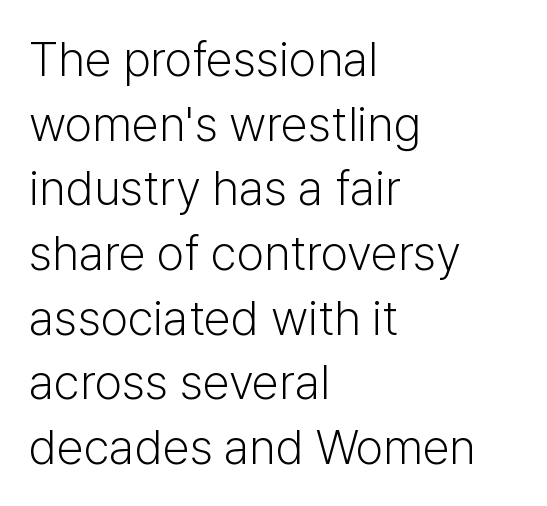
The image shows 49 px light sans-serif type, upright; set left-aligned, normal line spacing (1.32x), normal letter spacing, not underlined; low stroke contrast and a medium x-height.
